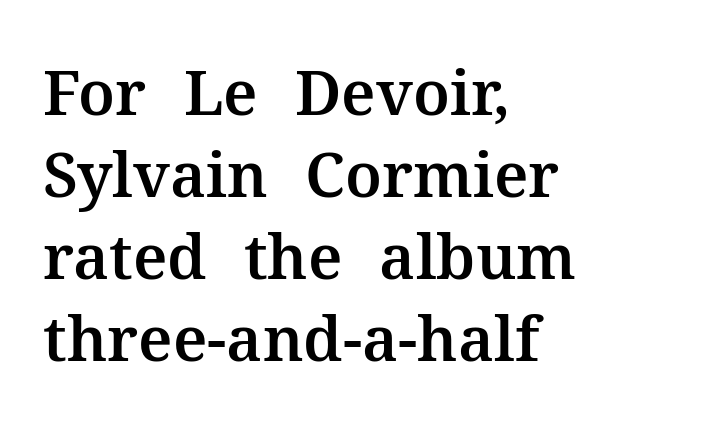
{"serif": "yes", "italic": "no", "width": "normal", "stroke_contrast": "medium", "x_height": "medium", "monospaced": "no", "underline": "no", "align": "left", "line_spacing": "normal", "line_spacing_ratio": 1.32, "letter_spacing": "normal", "letter_spacing_em": 0.0, "glyph_px": 62}
